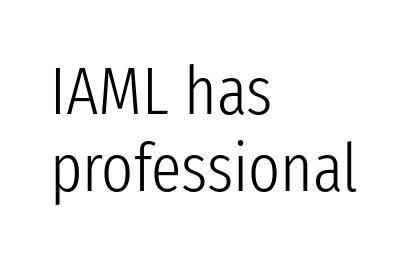
Inter-character spacing is left at the font's built-in metrics. This sample trades vertical openness for compactness between lines. No letter is thick-stroked: the sample isn't bold. Notice how the passage keeps a crisp vertical edge on the left only. A roman cut, with each character standing at attention. Note the varied advance widths — an 'i' is clearly narrower than an 'm'.
